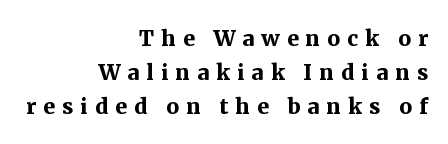
The image shows 29 px semibold serif type, upright; set right-aligned, line spacing 1.17x, unusually wide letter spacing (+0.24 em), not underlined; medium stroke contrast and a medium x-height.
